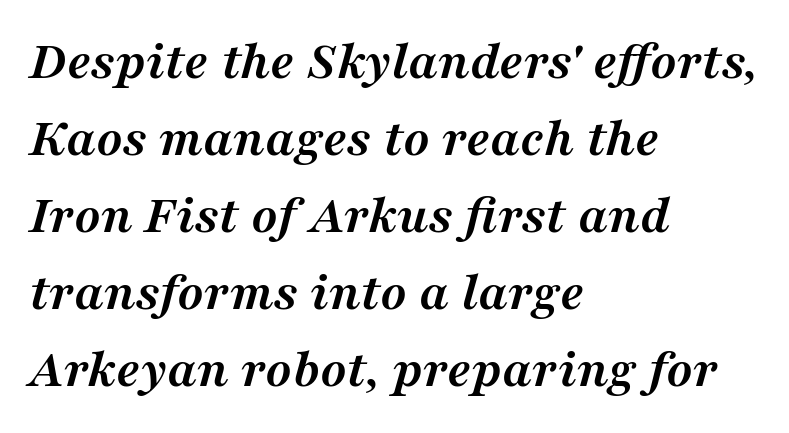
Q: Is the text bold? A: Yes.
Q: Is the text italic (slanted)? A: Yes, it leans right by about 16 degrees.
Q: Is the typeface a serif or a sans-serif typeface? A: Serif.
Q: Is the text underlined? A: No.
Q: How is the paragraph aligned? A: Left-aligned.
Q: Is the spacing between letters normal or unusually wide? A: Normal.
Q: Is the spacing between lines tight, normal or loose? A: Normal.
Q: Width (condensed, normal, or wide)? A: Normal.
Q: Stroke contrast? A: Medium.
Q: x-height? A: Medium.
Q: Monospaced? A: No.
